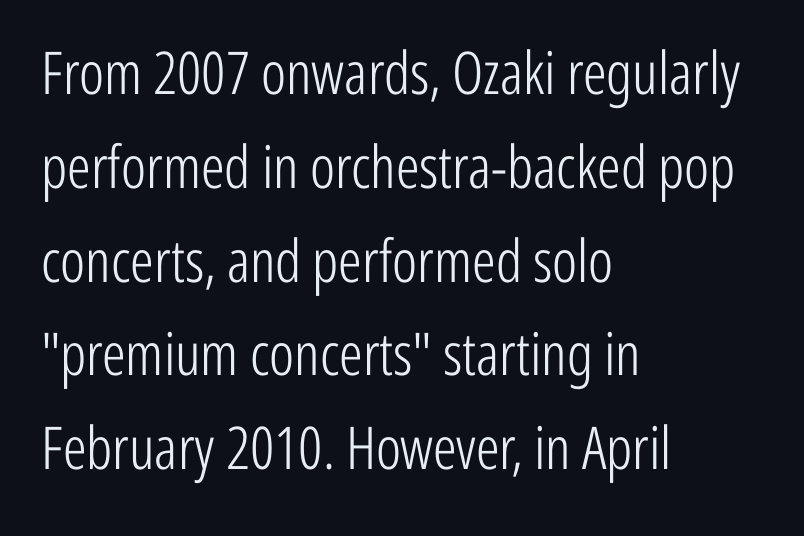
Stroke terminals: plain, sans-serif. Left-aligned paragraph, ragged on the right. Baseline-to-baseline distance is the conventional proportion of letter height. This sample has the flowing, uneven cadence of proportional lettering.
